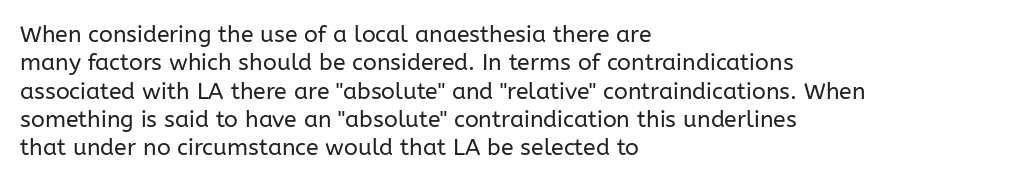
The image shows 23 px text type, upright; set left-aligned, line spacing 1.23x, normal letter spacing, not underlined.
